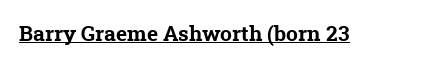
Look at the stroke-to-counter ratio: heavy, a bold. Quick note: underline on. Nothing unusual about the tracking: characters are spaced as the font intends.
